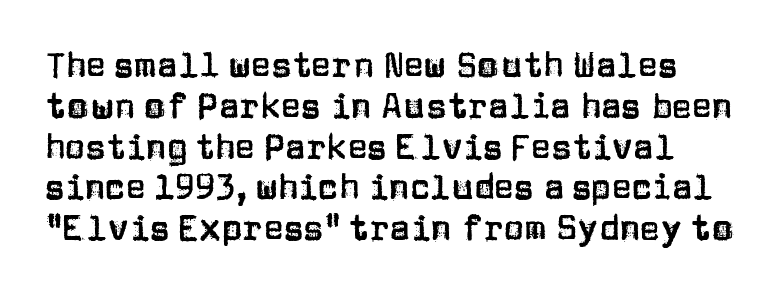
The image shows 34 px sans-serif type, upright; set line spacing 1.2x, normal letter spacing, not underlined; low stroke contrast and a large x-height.
